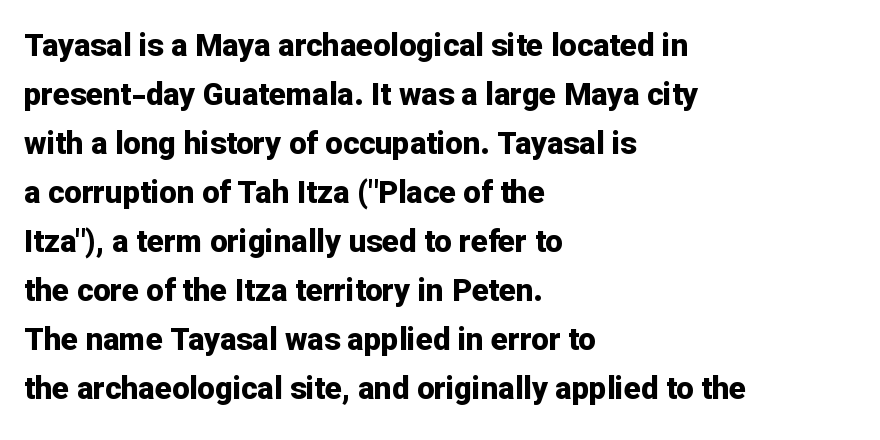
Grotesque or geometric, the face here clearly has no serifs. Horizontal alignment here is leftward, the default for most running prose. Is the letter spacing exaggerated? No — it looks like the ordinary default. Normally led — the rows are evenly, conventionally spaced. Stroke thickness is high; the sample reads as a true bold. Think of a printed novel: that variable character pitch is what you see here.
